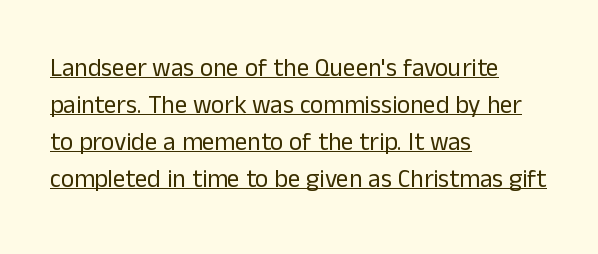
The image shows 25 px text type, upright; set left-aligned, normal line spacing (1.48x), normal letter spacing, underlined.
